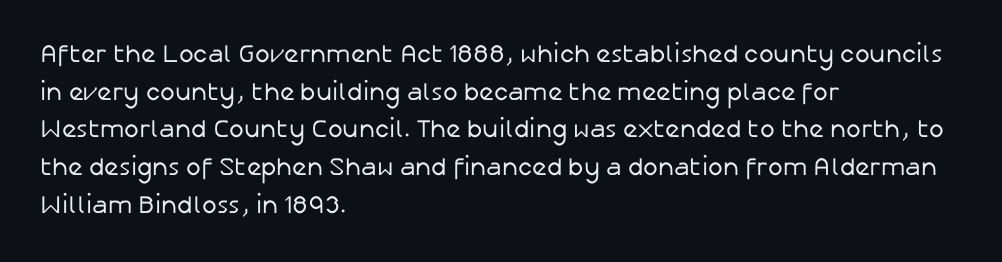
The face used here is rendered with its standard letterfit. Just letters on the line, the space beneath them empty. Caption: face not bold, strokes unweighted. Line spacing here is normal.
